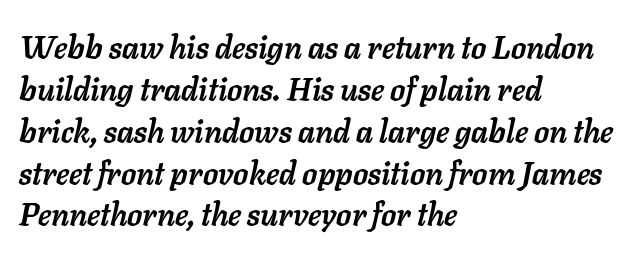
Summary of vertical rhythm: regular, with standard interline spacing. Looks like regular typesetting: each glyph gets only the width it needs. The typesetter chose a ragged-right arrangement here. The strip under each line holds only bare page. The glyphs look as if they've been sheared to an angle.
